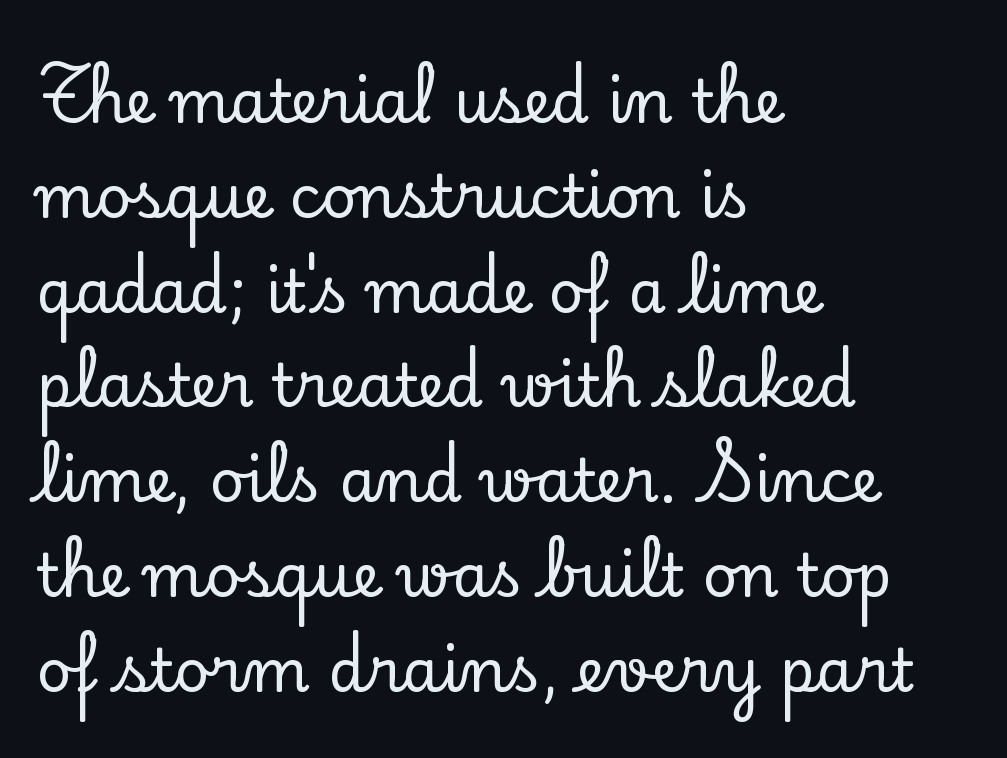
Honestly, the letter spacing is just normal — you wouldn't notice it. The strip under each line holds only bare page. A roman cut, with each character standing at attention. Type style note: has serifs.
